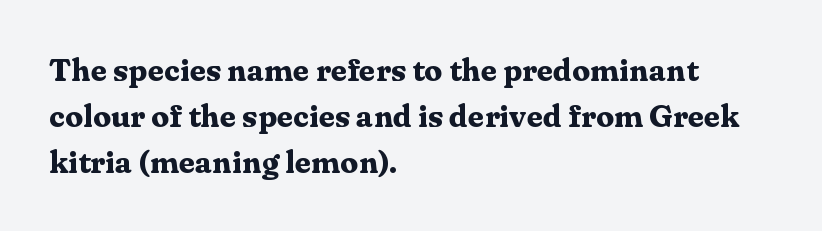
Q: Is the text bold? A: Yes.
Q: Is the text italic (slanted)? A: No, it is upright.
Q: Is the typeface a serif or a sans-serif typeface? A: Serif.
Q: Is the text underlined? A: No.
Q: How is the paragraph aligned? A: Left-aligned.
Q: Is the spacing between letters normal or unusually wide? A: Normal.
Q: Is the spacing between lines tight, normal or loose? A: Normal.
Q: Width (condensed, normal, or wide)? A: Normal.
Q: Stroke contrast? A: Medium.
Q: x-height? A: Medium.
Q: Monospaced? A: No.
